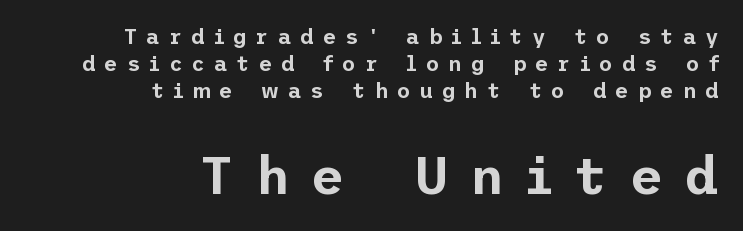
Q: Is the text italic (slanted)? A: No, it is upright.
Q: Is the typeface a serif or a sans-serif typeface? A: Sans-serif.
Q: Is the text underlined? A: No.
Q: How is the paragraph aligned? A: Right-aligned.
Q: Is the spacing between letters normal or unusually wide? A: Unusually wide.
Q: Is the spacing between lines tight, normal or loose? A: Normal.
Q: Which block of text is set in a larger size, the first (top) or the second (bottom)? A: The second (bottom) one.
Q: Width (condensed, normal, or wide)? A: Normal.
Q: Stroke contrast? A: Low.
Q: x-height? A: Medium.
